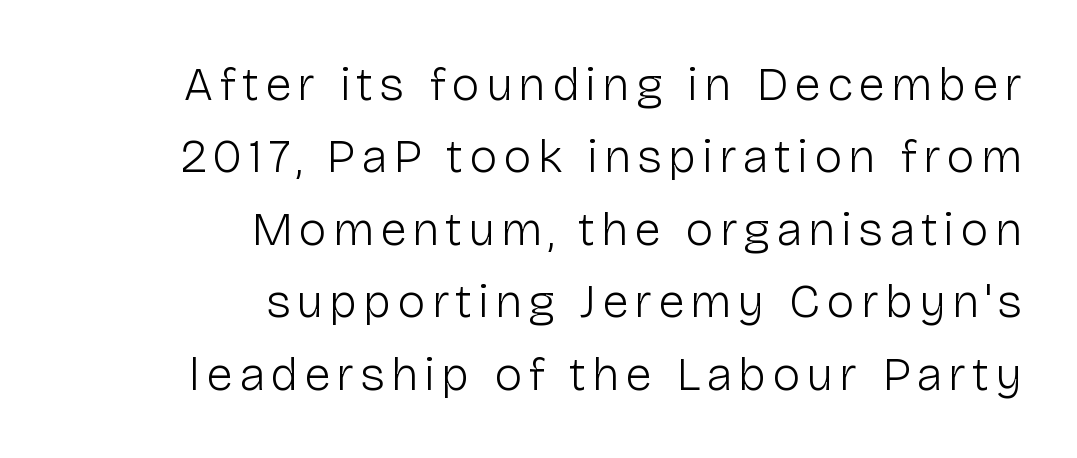
{"serif": "no", "italic": "no", "bold": "no", "weight": "light", "width": "normal", "stroke_contrast": "low", "x_height": "medium", "monospaced": "no", "underline": "no", "align": "right", "line_spacing": "normal", "line_spacing_ratio": 1.51, "glyph_px": 48}
